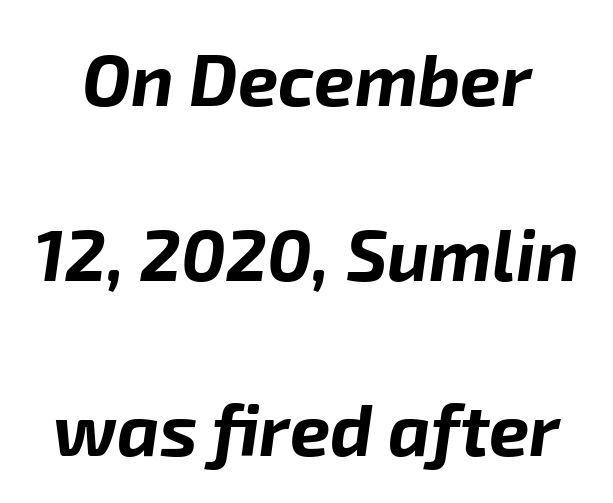
A bare baseline throughout the passage. Strong, thick strokes mark this as bold type. The face used here is proportionally spaced, like ordinary book or web type. The text carries the slant typical of an italic or oblique font. Notice the wide empty band between every row — that's loose leading.
